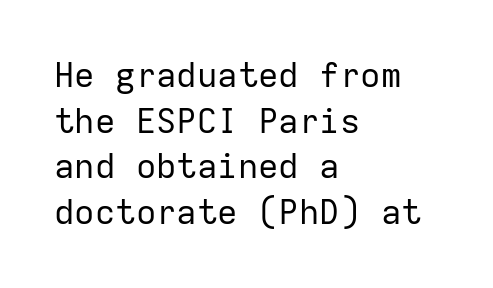
The image shows 34 px regular-weight sans-serif type, upright, monospaced; set left-aligned, normal line spacing (1.34x), normal letter spacing, not underlined; low stroke contrast and a medium x-height.
